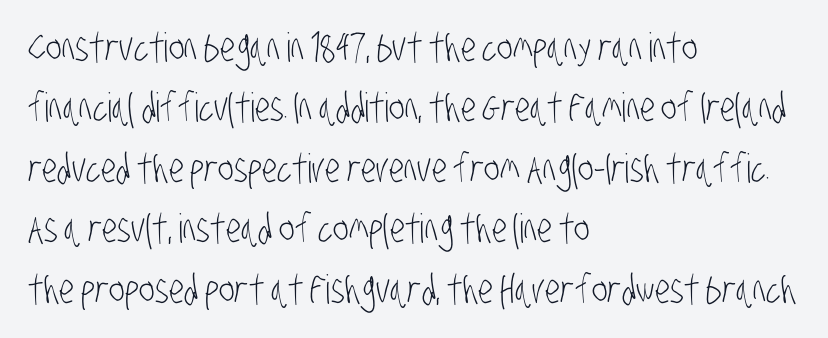
Q: Is the text bold? A: No.
Q: Is the typeface a serif or a sans-serif typeface? A: Sans-serif.
Q: Is the text underlined? A: No.
Q: How is the paragraph aligned? A: Left-aligned.
Q: Is the spacing between letters normal or unusually wide? A: Normal.
Q: Is the spacing between lines tight, normal or loose? A: Normal.
Q: Width (condensed, normal, or wide)? A: Condensed.
Q: Stroke contrast? A: Low.
Q: x-height? A: Large.
Q: Monospaced? A: No.
